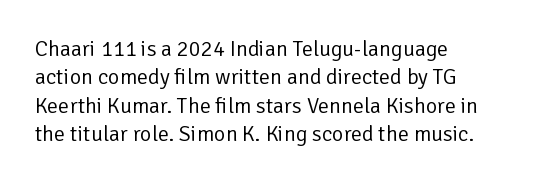
The image shows 22 px text type, upright; set left-aligned, normal line spacing (1.29x), normal letter spacing, not underlined.
